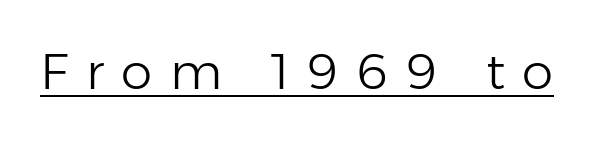
{"serif": "no", "italic": "no", "bold": "no", "weight": "light", "width": "normal", "stroke_contrast": "low", "x_height": "medium", "monospaced": "no", "underline": "yes", "letter_spacing": "wide", "letter_spacing_em": 0.35, "glyph_px": 50}
